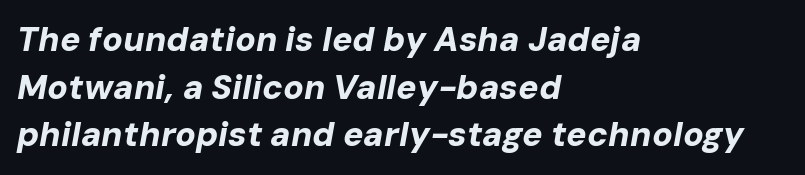
{"italic": "yes", "lean": "right", "slant_degrees": 10, "bold": "yes", "weight": "bold", "width": "normal", "stroke_contrast": "low", "x_height": "medium", "monospaced": "no", "underline": "no", "align": "left", "line_spacing": "normal", "line_spacing_ratio": 1.4, "letter_spacing": "normal", "letter_spacing_em": 0.0, "glyph_px": 34}
